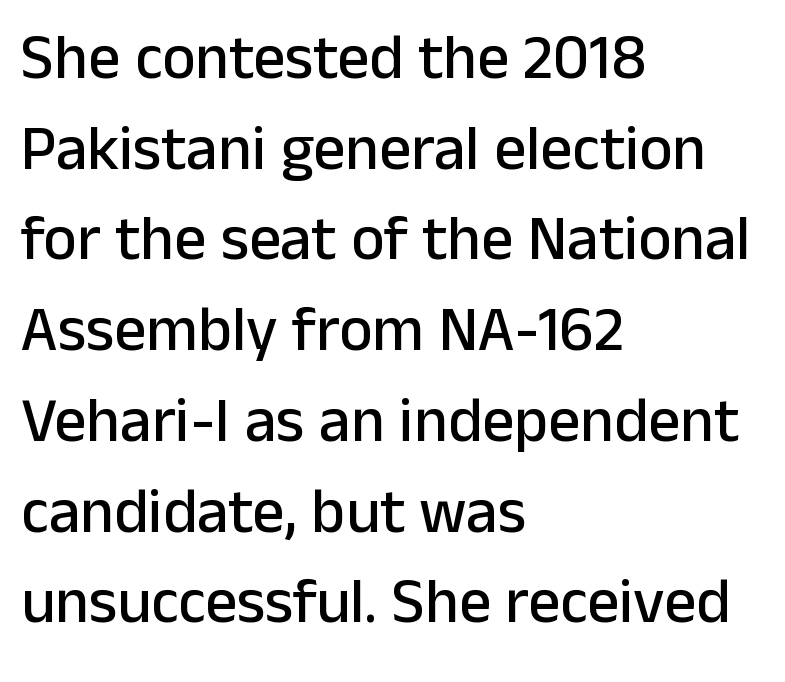
There is no visible air inserted between adjacent glyphs. Grotesque or geometric, the face here clearly has no serifs. Ascenders rise straight up at ninety degrees. The paragraph shown leans on its left margin. This sample keeps an unexceptional amount of space between lines. The letters advance in unequal steps, a hallmark of proportional type.
